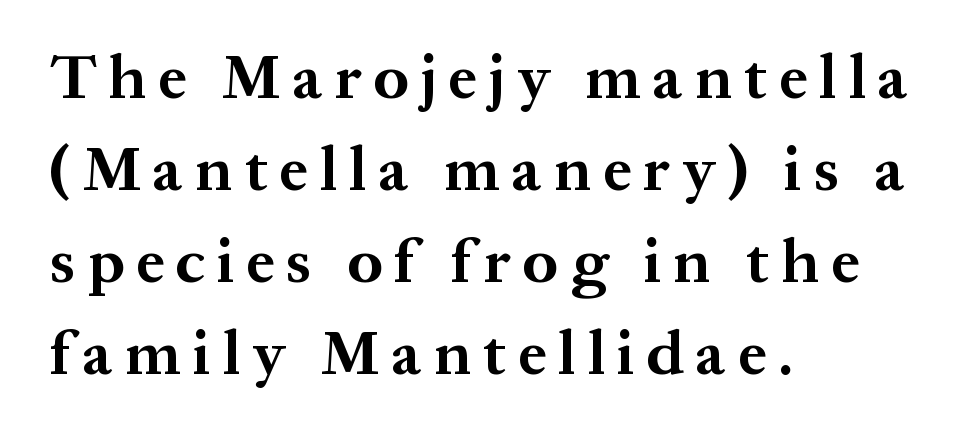
Q: Is the text bold? A: Yes.
Q: Is the text italic (slanted)? A: No, it is upright.
Q: Is the typeface a serif or a sans-serif typeface? A: Serif.
Q: Is the text underlined? A: No.
Q: How is the paragraph aligned? A: Left-aligned.
Q: Is the spacing between lines tight, normal or loose? A: Normal.
Q: Width (condensed, normal, or wide)? A: Normal.
Q: Stroke contrast? A: Medium.
Q: x-height? A: Medium.
Q: Monospaced? A: No.
